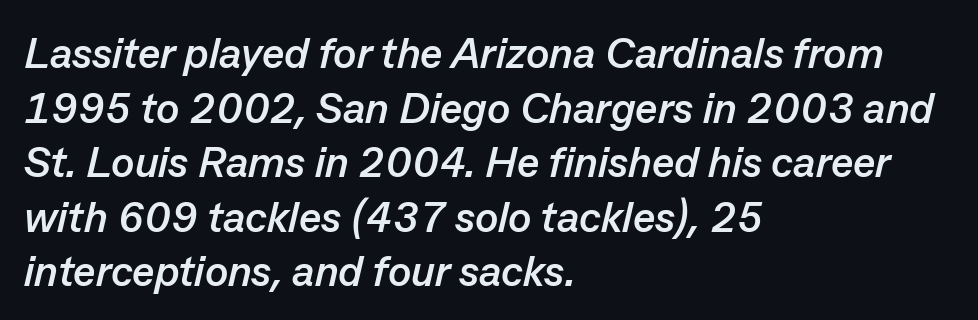
Q: Is the text bold? A: Yes.
Q: Is the text italic (slanted)? A: Yes, it leans right by about 13 degrees.
Q: Is the text underlined? A: No.
Q: How is the paragraph aligned? A: Left-aligned.
Q: Is the spacing between letters normal or unusually wide? A: Normal.
Q: Is the spacing between lines tight, normal or loose? A: Normal.
Q: Width (condensed, normal, or wide)? A: Normal.
Q: Stroke contrast? A: Low.
Q: x-height? A: Medium.
Q: Monospaced? A: No.
